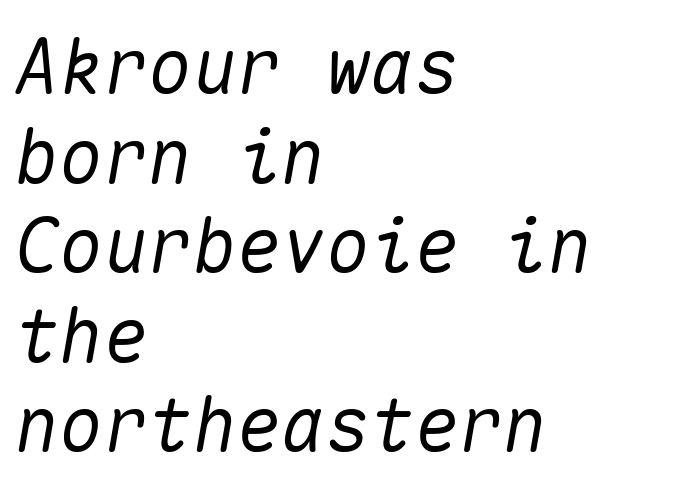
The face used here is monospaced, like something from a code editor. These lines were composed using italics. Words appear dense and cohesive because spacing is normal. Letters rest on an invisible, unmarked baseline. The paragraph shown leans on its left margin.
